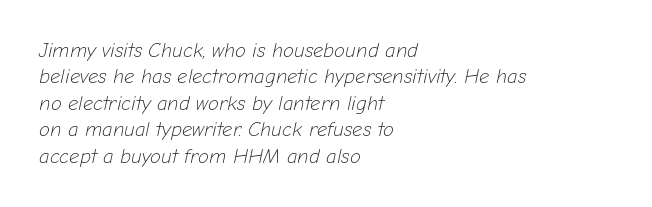
{"italic": "yes", "lean": "right", "slant_degrees": 12, "bold": "no", "underline": "no", "align": "left", "line_spacing": "normal", "line_spacing_ratio": 1.32, "letter_spacing": "normal", "letter_spacing_em": 0.0, "glyph_px": 20}
